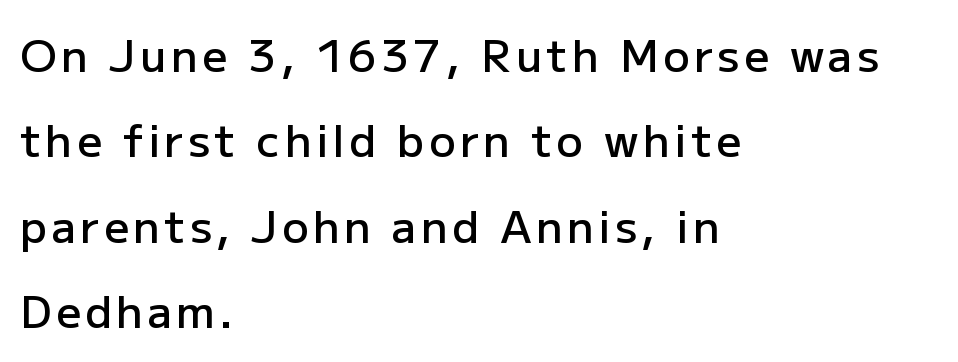
{"serif": "no", "italic": "no", "bold": "semi", "weight": "semibold", "width": "normal", "stroke_contrast": "low", "x_height": "medium", "monospaced": "no", "underline": "no", "align": "left", "line_spacing": "loose", "line_spacing_ratio": 1.94, "glyph_px": 44}
